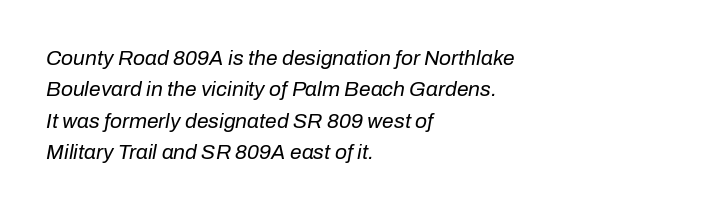
Q: Is the text bold? A: No.
Q: Is the text italic (slanted)? A: Yes, it leans right by about 10 degrees.
Q: Is the text underlined? A: No.
Q: How is the paragraph aligned? A: Left-aligned.
Q: Is the spacing between letters normal or unusually wide? A: Normal.
Q: Is the spacing between lines tight, normal or loose? A: Normal.
